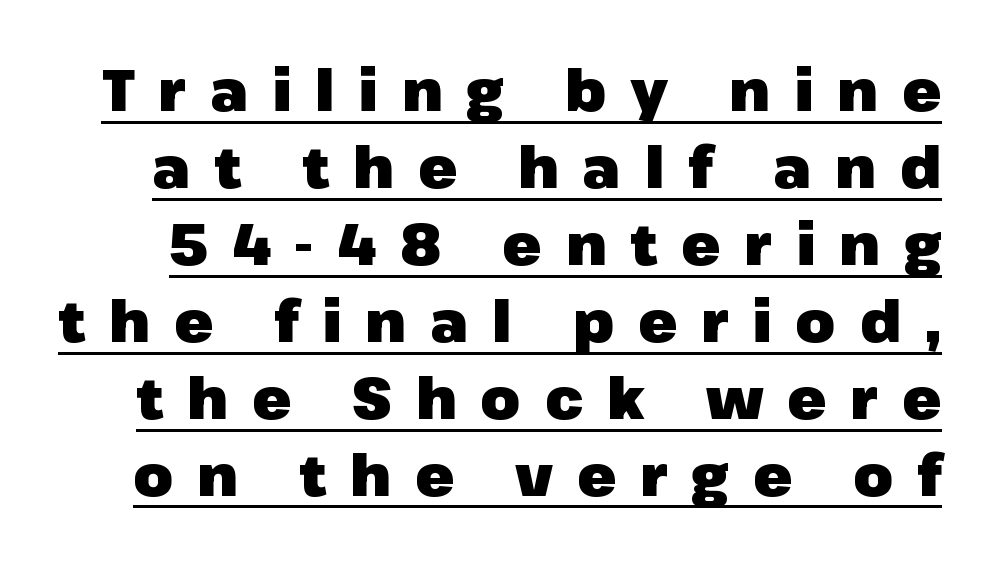
{"serif": "no", "italic": "no", "bold": "yes", "weight": "heavy", "width": "normal", "stroke_contrast": "low", "x_height": "medium", "monospaced": "no", "underline": "yes", "line_spacing": "normal", "line_spacing_ratio": 1.35, "letter_spacing": "wide", "letter_spacing_em": 0.42, "glyph_px": 57}
